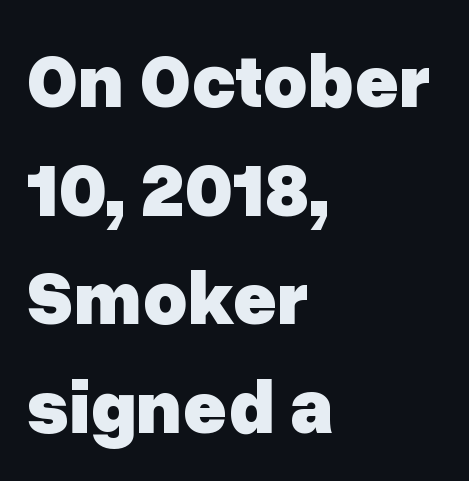
{"serif": "no", "italic": "no", "bold": "yes", "weight": "heavy", "width": "normal", "stroke_contrast": "low", "x_height": "medium", "monospaced": "no", "underline": "no", "align": "left", "line_spacing": "normal", "line_spacing_ratio": 1.43, "letter_spacing": "normal", "letter_spacing_em": 0.0, "glyph_px": 76}
